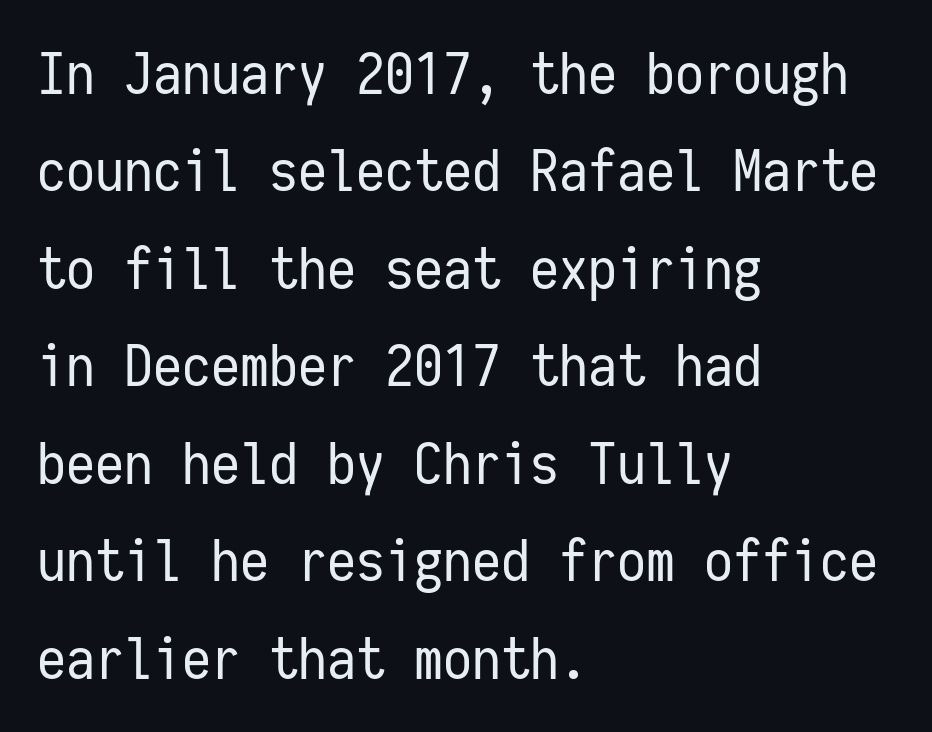
Q: Is the text bold? A: No.
Q: Is the text italic (slanted)? A: No, it is upright.
Q: Is the typeface a serif or a sans-serif typeface? A: Sans-serif.
Q: Is the text underlined? A: No.
Q: How is the paragraph aligned? A: Left-aligned.
Q: Is the spacing between letters normal or unusually wide? A: Normal.
Q: Is the spacing between lines tight, normal or loose? A: Normal.
Q: Width (condensed, normal, or wide)? A: Condensed.
Q: Stroke contrast? A: Low.
Q: x-height? A: Medium.
Q: Monospaced? A: Yes.
